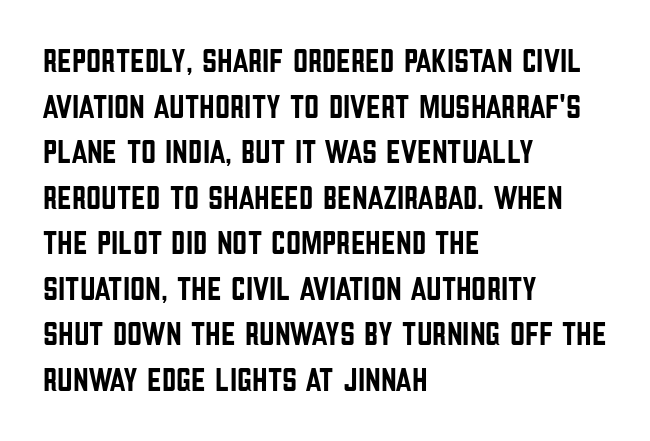
Q: Is the text italic (slanted)? A: No, it is upright.
Q: Is the typeface a serif or a sans-serif typeface? A: Sans-serif.
Q: Is the text underlined? A: No.
Q: How is the paragraph aligned? A: Left-aligned.
Q: Is the spacing between letters normal or unusually wide? A: Normal.
Q: Is the spacing between lines tight, normal or loose? A: Normal.
Q: Width (condensed, normal, or wide)? A: Condensed.
Q: Stroke contrast? A: Low.
Q: x-height? A: Large.
Q: Monospaced? A: No.
